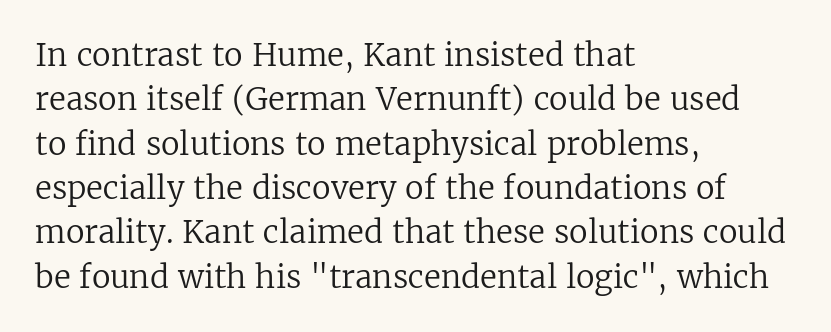
{"serif": "yes", "italic": "no", "bold": "no", "weight": "regular", "width": "normal", "stroke_contrast": "low", "x_height": "medium", "monospaced": "no", "underline": "no", "align": "left", "line_spacing": "normal", "line_spacing_ratio": 1.43, "letter_spacing": "normal", "letter_spacing_em": 0.0, "glyph_px": 31}
